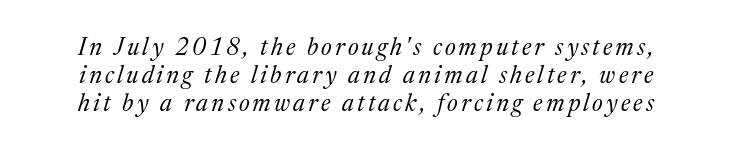
The passage shown is not bold in any degree. The gap between lines stays unmarked. Looking at the ascenders, they clearly lean.
